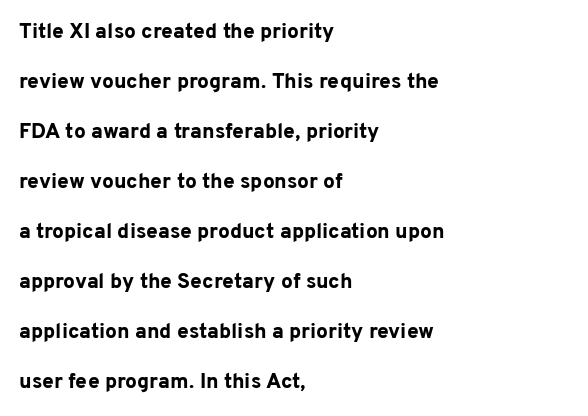
A typesetter would call this zero additional tracking. The specimen reads as upright at a glance. The paragraph shown leans on its left margin. Typesetter's note: full bold, strokes at maximum text heaviness. Letters rest on an invisible, unmarked baseline. Students, observe: this is what heavily led, spacious text looks like.
